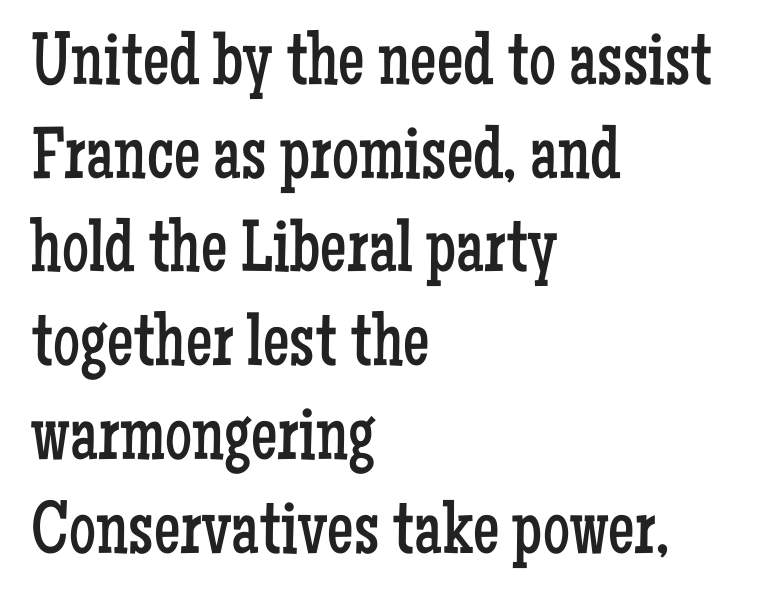
Do the characters align in a grid? No, the font is proportional. The paragraph has a hard left edge and a soft right edge. On a weight scale, this lands at 450 or below. Quick note: underline off. The rendering shows small feet on the letterforms — a serif design.
